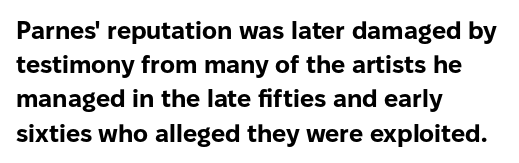
The lines in this sample share a left origin and differ only in where they stop. Summary of vertical rhythm: regular, with standard interline spacing. Italic: no, the glyphs are upright roman. The letterforms sit shoulder to shoulder at normal distance. Set as a true bold cut, around the 700 mark. The baseline area is clear.
